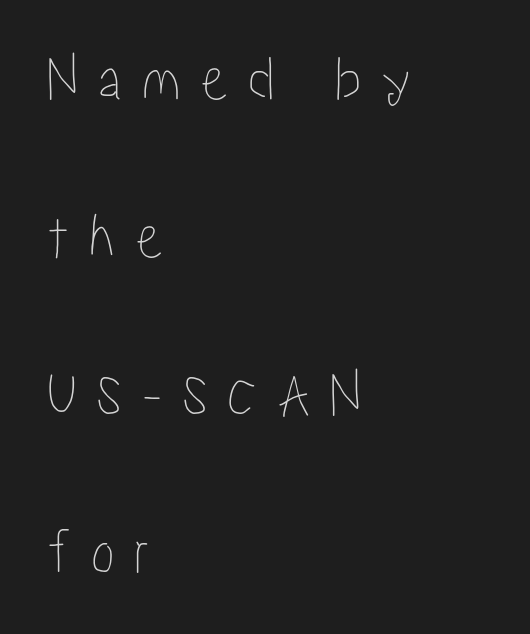
{"italic": "no", "width": "condensed", "stroke_contrast": "low", "x_height": "medium", "monospaced": "no", "underline": "no", "align": "left", "line_spacing": "loose", "line_spacing_ratio": 2.47, "letter_spacing": "wide", "letter_spacing_em": 0.3, "glyph_px": 64}
